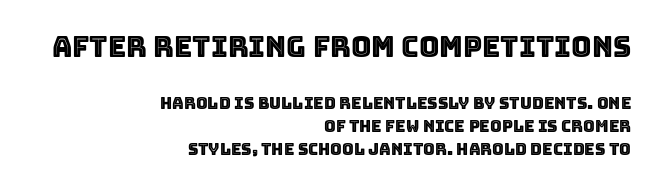
Reading down the column, the eye jumps a familiar distance to each next line. Posture: upright roman. Descenders are the only things crossing below the line. Does the copy run flush right? Yes — the right margin is perfectly even. Character widths vary here, with narrow letters taking less room than wide ones.
